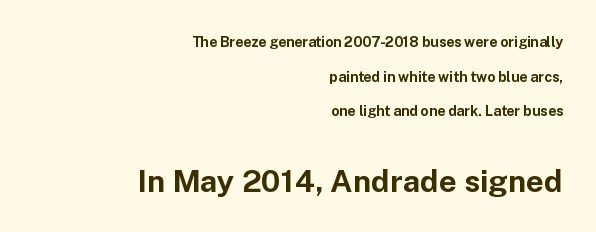
{"serif": "no", "italic": "no", "bold": "yes", "weight": "bold", "width": "normal", "stroke_contrast": "low", "x_height": "medium", "monospaced": "no", "underline": "no", "align": "right", "line_spacing": "loose", "line_spacing_ratio": 2.47, "letter_spacing": "normal", "letter_spacing_em": 0.0, "larger_block": "second", "size_ratio": 2.21, "glyph_px": 31}
